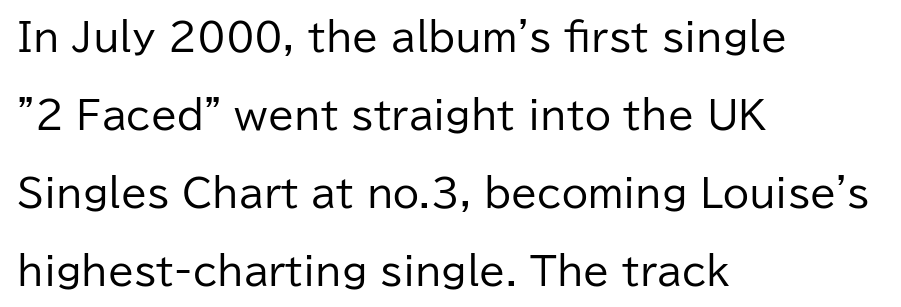
Interline gaps are noticeably wide in this sample. Characters follow at the spacing the type designer built in. Layout note: lines flush left. The rendering shows plain stroke endings on the letterforms — a sans-serif design. No letter is thick-stroked: the sample isn't bold. This rendering features lettering with no underline.
